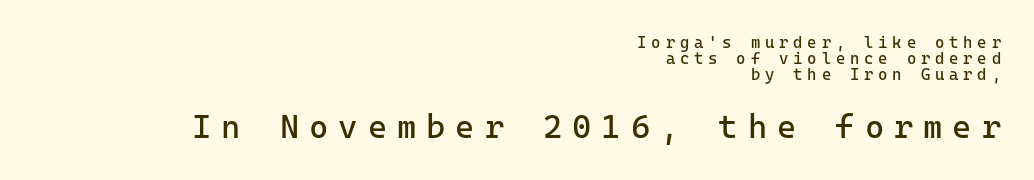
Q: Is the text bold? A: No.
Q: Is the text italic (slanted)? A: No, it is upright.
Q: Is the typeface a serif or a sans-serif typeface? A: Sans-serif.
Q: Is the text underlined? A: No.
Q: How is the paragraph aligned? A: Right-aligned.
Q: Is the spacing between letters normal or unusually wide? A: Unusually wide.
Q: Is the spacing between lines tight, normal or loose? A: Tight.
Q: Which block of text is set in a larger size, the first (top) or the second (bottom)? A: The second (bottom) one.
Q: Width (condensed, normal, or wide)? A: Normal.
Q: Stroke contrast? A: Low.
Q: x-height? A: Medium.
Q: Monospaced? A: Yes.
